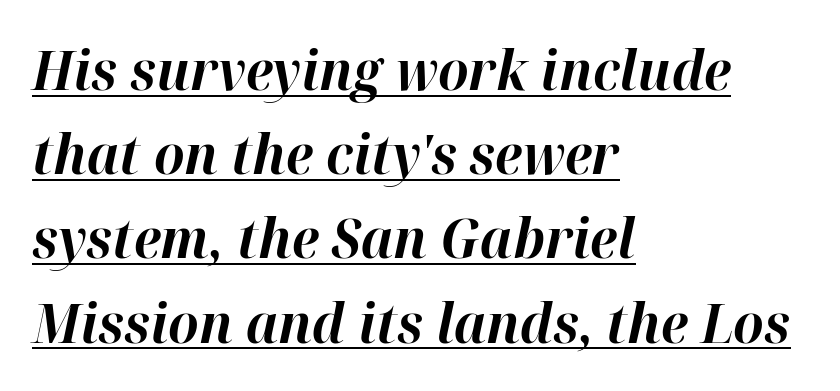
Characters are canted at an angle relative to the baseline's perpendicular. Typesetter's note: full bold, strokes at maximum text heaviness. Think of a printed novel: that variable character pitch is what you see here. The sample's only ornament is a line tracing under the words. Words appear dense and cohesive because spacing is normal.
